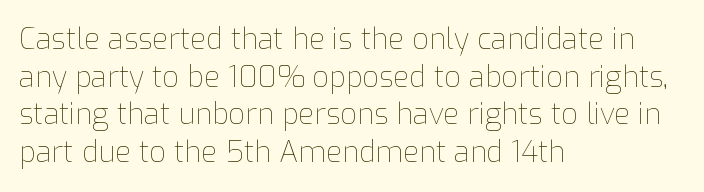
Q: Is the text bold? A: No.
Q: Is the text italic (slanted)? A: No, it is upright.
Q: Is the text underlined? A: No.
Q: How is the paragraph aligned? A: Left-aligned.
Q: Is the spacing between letters normal or unusually wide? A: Normal.
Q: Is the spacing between lines tight, normal or loose? A: Normal.
Q: Width (condensed, normal, or wide)? A: Normal.
Q: Stroke contrast? A: Low.
Q: x-height? A: Medium.
Q: Monospaced? A: No.
